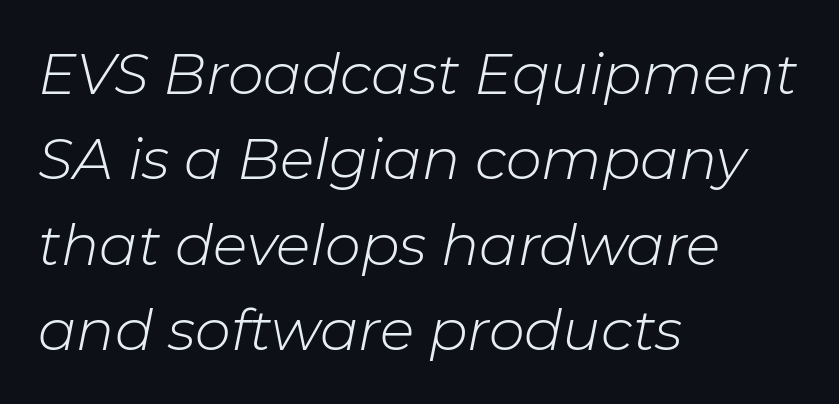
{"italic": "yes", "lean": "right", "slant_degrees": 11, "bold": "no", "weight": "light", "width": "normal", "stroke_contrast": "low", "x_height": "medium", "monospaced": "no", "underline": "no", "align": "left", "line_spacing": "normal", "line_spacing_ratio": 1.5, "letter_spacing": "normal", "letter_spacing_em": 0.0, "glyph_px": 57}
